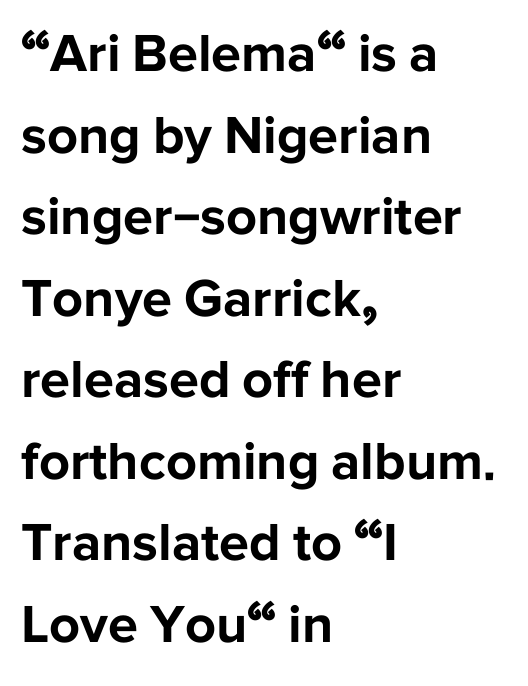
{"serif": "no", "italic": "no", "bold": "yes", "weight": "bold", "width": "normal", "stroke_contrast": "low", "x_height": "medium", "monospaced": "no", "underline": "no", "align": "left", "line_spacing": "normal", "line_spacing_ratio": 1.51, "letter_spacing": "normal", "letter_spacing_em": 0.0, "glyph_px": 54}
